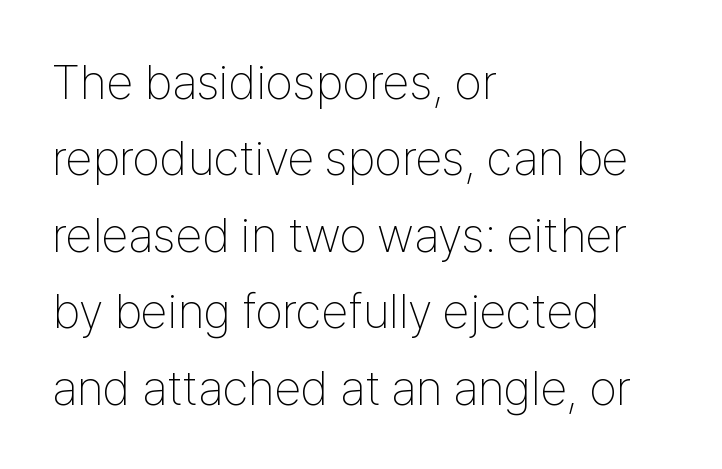
The image shows 49 px thin, condensed sans-serif type, upright; set left-aligned, normal line spacing (1.56x), normal letter spacing, not underlined; low stroke contrast and a medium x-height.
